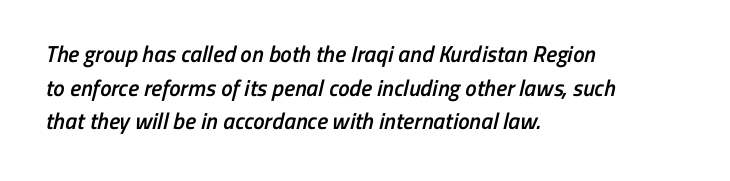
The line texture is even and compact thanks to regular tracking. Rule under the text: the space is simply empty. Compared with typical paragraphs, the rows here are spaced about the same. Bold? Not quite — semibold, heavier than regular but stopping short. Line beginnings align vertically; line endings do not.
